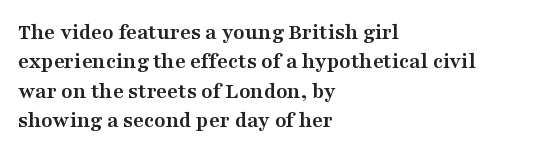
In terms of posture, this sample is upright. Whoever set this chose a conventional vertical rhythm. The space directly below the letters is spotless. A typesetter would call this zero additional tracking.
